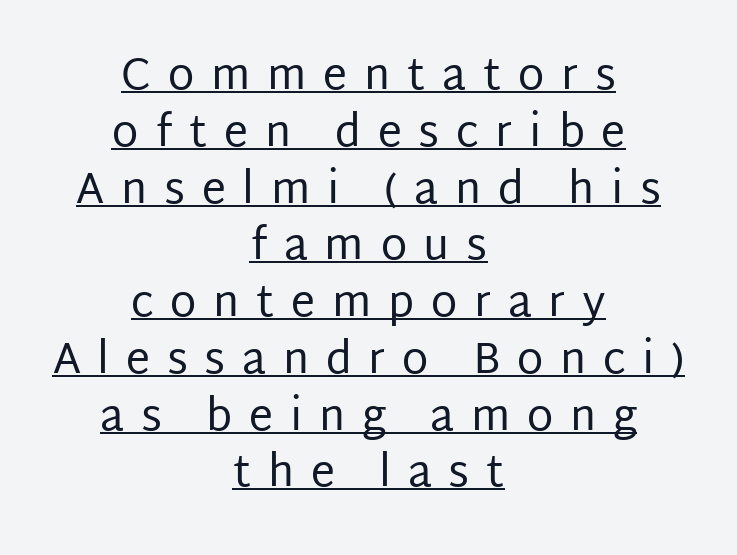
The image shows 43 px regular-weight sans-serif type, upright; set centered, normal line spacing (1.32x), unusually wide letter spacing (+0.39 em), underlined; low stroke contrast and a large x-height.
